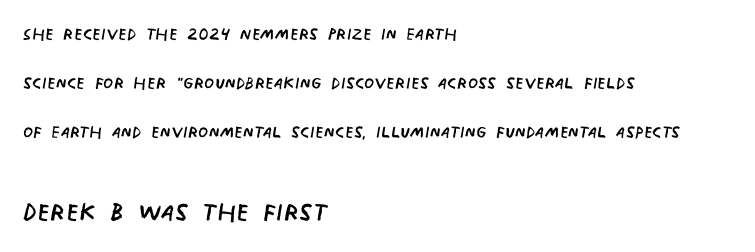
The space directly below the letters is spotless. The weight tops out at a normal text grade. The lines are quadded left. Quick note: interline space is abundant.
